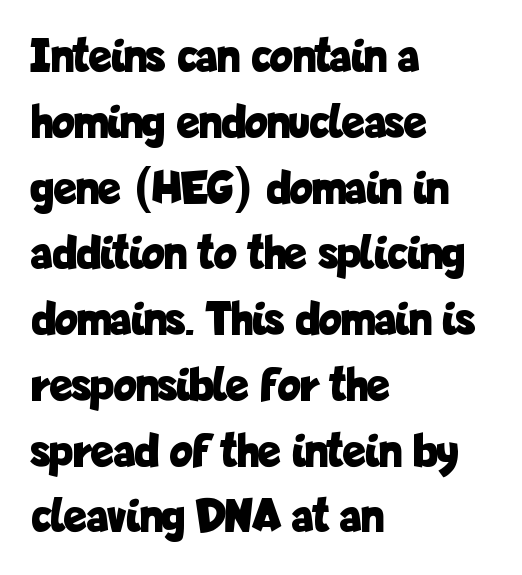
{"serif": "no", "italic": "no", "bold": "yes", "weight": "bold", "width": "condensed", "stroke_contrast": "low", "x_height": "medium", "monospaced": "no", "underline": "no", "align": "left", "line_spacing": "normal", "line_spacing_ratio": 1.37, "letter_spacing": "normal", "letter_spacing_em": 0.0, "glyph_px": 48}
